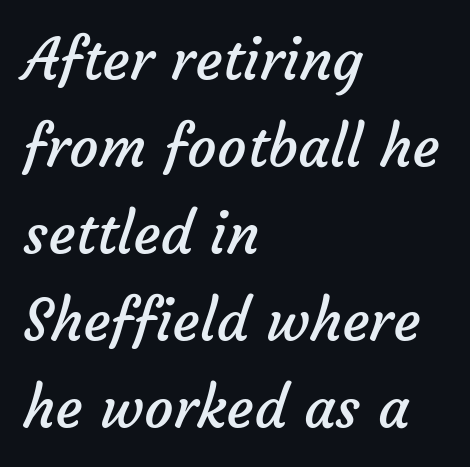
Q: Is the text bold? A: No.
Q: Is the typeface a serif or a sans-serif typeface? A: Sans-serif.
Q: Is the text underlined? A: No.
Q: How is the paragraph aligned? A: Left-aligned.
Q: Is the spacing between letters normal or unusually wide? A: Normal.
Q: Is the spacing between lines tight, normal or loose? A: Normal.
Q: Width (condensed, normal, or wide)? A: Normal.
Q: Stroke contrast? A: Low.
Q: x-height? A: Medium.
Q: Monospaced? A: No.
